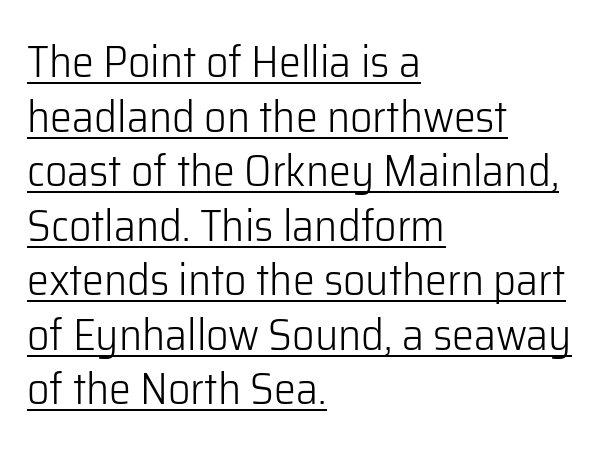
{"serif": "no", "italic": "no", "bold": "no", "weight": "light", "width": "normal", "stroke_contrast": "low", "x_height": "medium", "monospaced": "no", "underline": "yes", "align": "left", "line_spacing_ratio": 1.24, "letter_spacing": "normal", "letter_spacing_em": 0.0, "glyph_px": 44}
